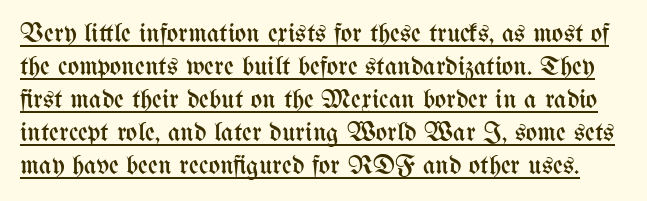
The type sits square on the baseline with zero lean. Weight: regular or lighter. In terms of letterspacing, this is plain default setting. The glyphs are accompanied by a horizontal stroke just below them.
